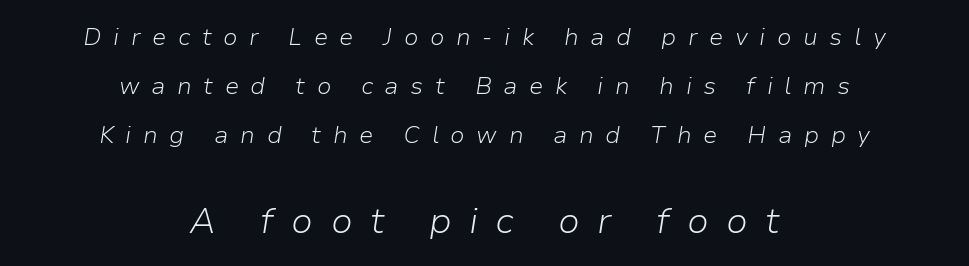
The typography opts for an oblique posture over an upright one. Line spacing here is loose. You could not count columns in this text — the font is proportionally spaced. Any mark beneath the type? The region is blank. Each word looks stretched out because of the extra space between its letters. Note: smaller setting up top, larger setting below.
